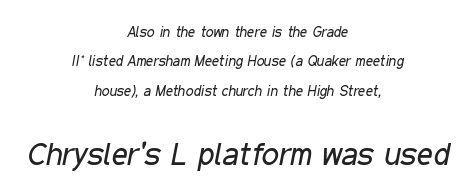
The image shows 31 px regular-weight, condensed type, italic (leaning right); set centered, loose line spacing (2.09x), normal letter spacing, not underlined; the second (bottom) block is 2.21x larger; low stroke contrast and a medium x-height.
